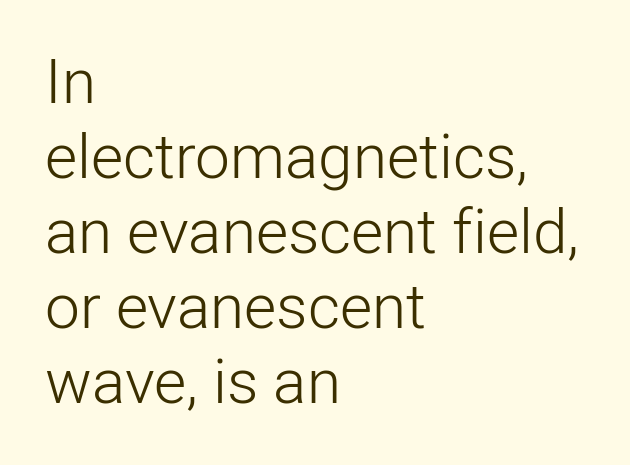
Q: Is the text bold? A: No.
Q: Is the text italic (slanted)? A: No, it is upright.
Q: Is the typeface a serif or a sans-serif typeface? A: Sans-serif.
Q: Is the text underlined? A: No.
Q: How is the paragraph aligned? A: Left-aligned.
Q: Is the spacing between letters normal or unusually wide? A: Normal.
Q: Width (condensed, normal, or wide)? A: Normal.
Q: Stroke contrast? A: Low.
Q: x-height? A: Medium.
Q: Monospaced? A: No.
